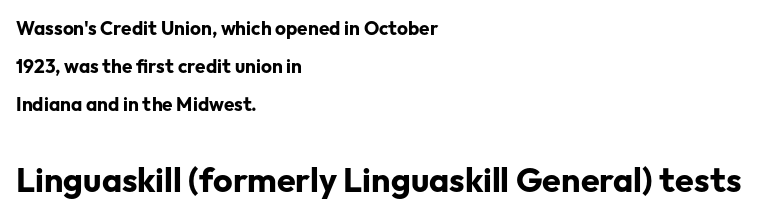
If you squint, the bottom block still reads clearly — it's the larger of the two. Note: no serifs on the glyphs. Chunky letters — that's bold for sure. Standard letterfit; no display-style spreading of the glyphs.
